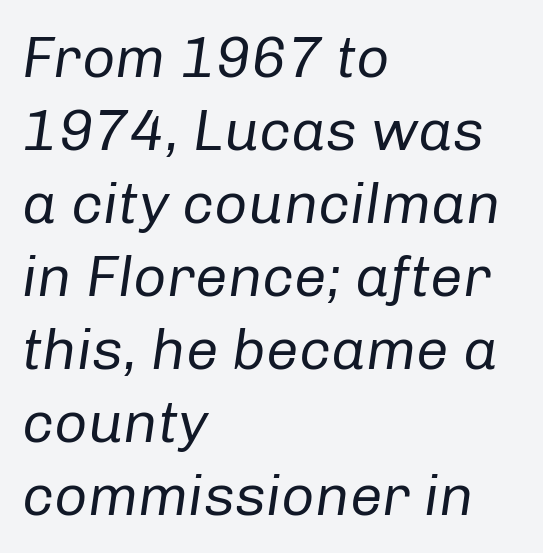
{"italic": "yes", "lean": "right", "slant_degrees": 8, "bold": "no", "weight": "regular", "width": "normal", "stroke_contrast": "low", "x_height": "medium", "monospaced": "no", "underline": "no", "align": "left", "line_spacing": "normal", "line_spacing_ratio": 1.26, "letter_spacing": "normal", "letter_spacing_em": 0.0, "glyph_px": 58}
